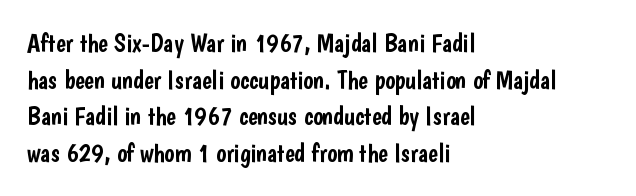
Here the glyphs are tracked normally, forming tight word shapes. Upright lettering throughout. Underline: absent. The lines are quadded left.
